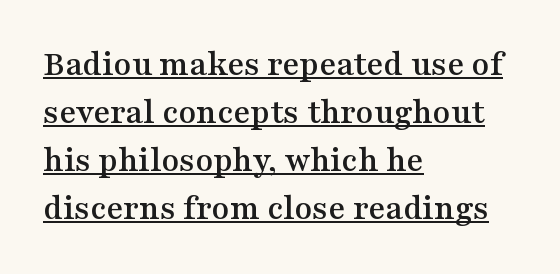
The image shows 36 px wide serif type, upright; set left-aligned, normal line spacing (1.33x), normal letter spacing, underlined; medium stroke contrast and a medium x-height.
